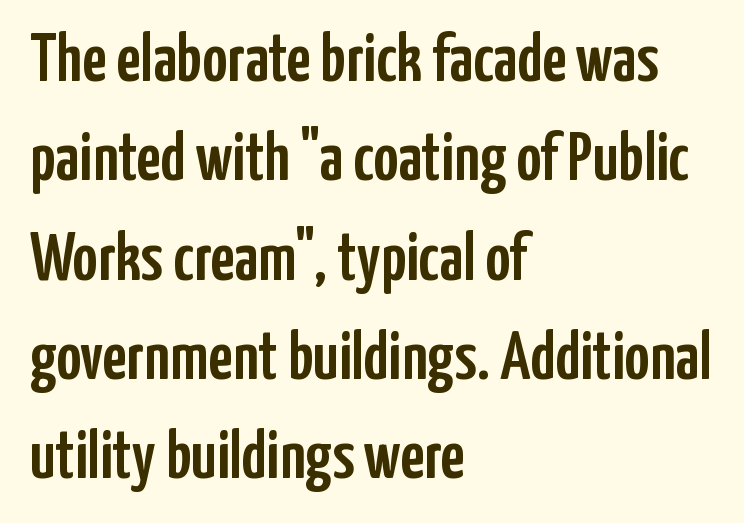
Q: Is the text italic (slanted)? A: No, it is upright.
Q: Is the typeface a serif or a sans-serif typeface? A: Sans-serif.
Q: Is the text underlined? A: No.
Q: How is the paragraph aligned? A: Left-aligned.
Q: Is the spacing between letters normal or unusually wide? A: Normal.
Q: Is the spacing between lines tight, normal or loose? A: Normal.
Q: Width (condensed, normal, or wide)? A: Condensed.
Q: Stroke contrast? A: Low.
Q: x-height? A: Medium.
Q: Monospaced? A: No.
